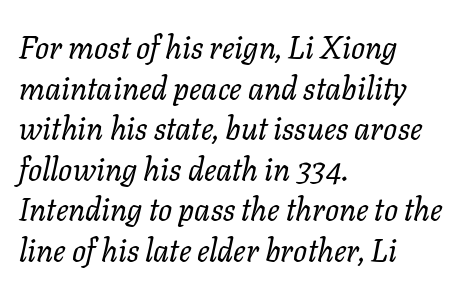
The image shows 31 px regular-weight type, italic (leaning right); set left-aligned, normal line spacing (1.31x), normal letter spacing, not underlined; low stroke contrast and a medium x-height.
